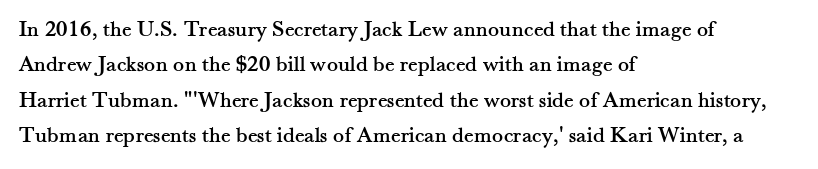
The image shows 23 px text type, upright; set left-aligned, normal line spacing (1.54x), normal letter spacing, not underlined.
